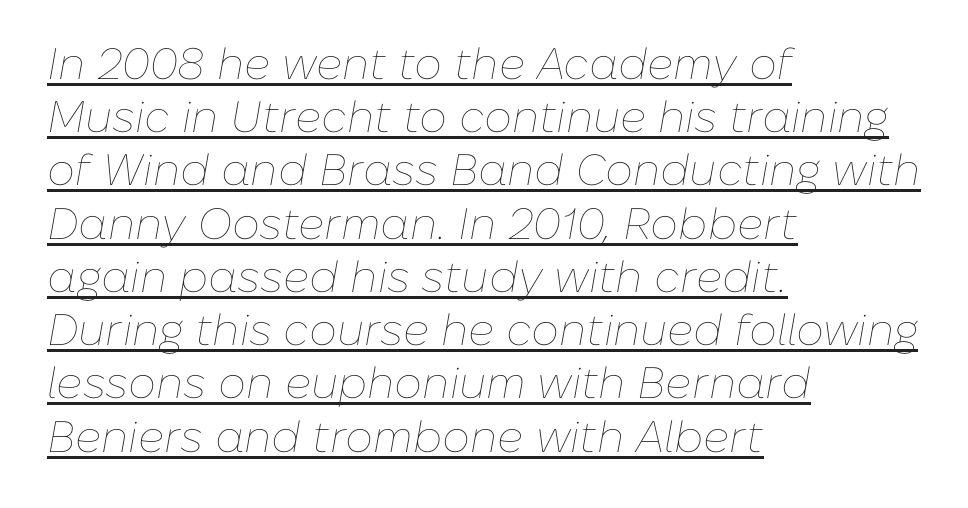
Does extra space separate the letters? No, they use regular spacing. The setting favours the left margin, as ordinary paragraphs usually do. The font's italic variant was chosen for this text. The passage shown is not bold in any degree. Looks like someone drew a line under every word here. Is this a fixed-width face? No — the glyphs have proportional, varying widths.
